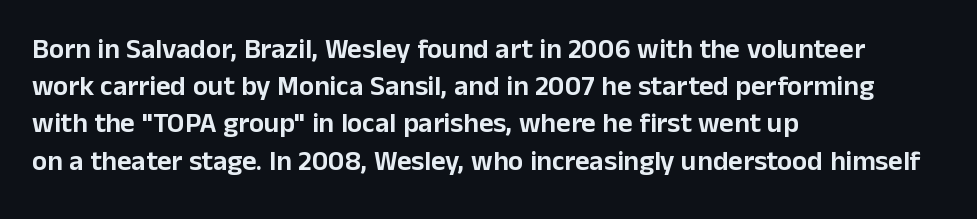
Q: Is the text italic (slanted)? A: No, it is upright.
Q: Is the typeface a serif or a sans-serif typeface? A: Sans-serif.
Q: Is the text underlined? A: No.
Q: How is the paragraph aligned? A: Left-aligned.
Q: Is the spacing between letters normal or unusually wide? A: Normal.
Q: Is the spacing between lines tight, normal or loose? A: Normal.
Q: Width (condensed, normal, or wide)? A: Normal.
Q: Stroke contrast? A: Low.
Q: x-height? A: Medium.
Q: Monospaced? A: No.
